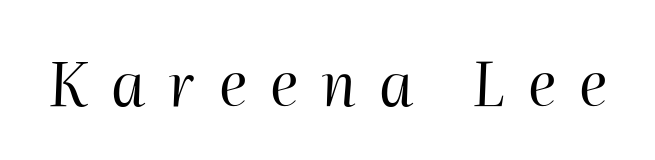
The image shows 60 px regular-weight type, italic (leaning right); set unusually wide letter spacing (+0.38 em), not underlined; high stroke contrast and a medium x-height.
